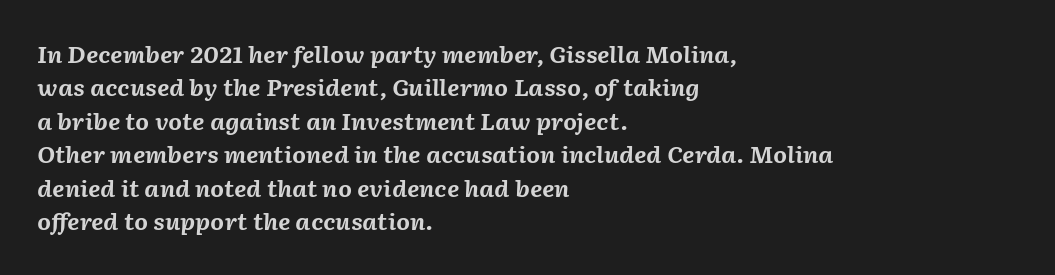
Each line starts at the same left margin while the right side varies. Vertically, the passage feels balanced, rows spaced as you'd expect. Weight check: bold — yes, fully. Tall strokes in this sample are angled rather than plumb.
